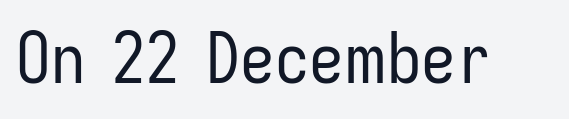
{"serif": "no", "italic": "no", "bold": "no", "weight": "regular", "width": "condensed", "stroke_contrast": "low", "x_height": "medium", "monospaced": "no", "underline": "no", "letter_spacing": "normal", "letter_spacing_em": 0.0, "glyph_px": 69}
